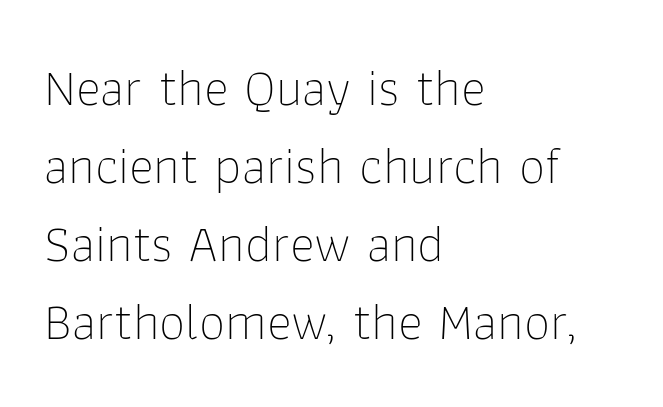
Weight class: somewhere from thin through regular. In terms of letterspacing, this is plain default setting. The letters advance in unequal steps, a hallmark of proportional type. The passage shown is not underscored anywhere. The typeface chosen for these lines omits serifs. The space between consecutive lines is moderate.
